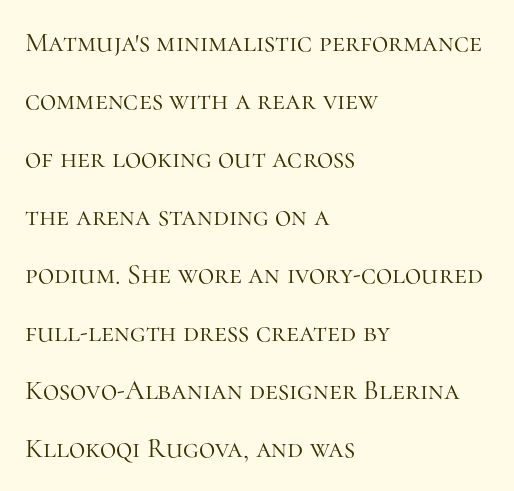
Q: Is the text bold? A: No.
Q: Is the text italic (slanted)? A: No, it is upright.
Q: Is the typeface a serif or a sans-serif typeface? A: Serif.
Q: Is the text underlined? A: No.
Q: How is the paragraph aligned? A: Left-aligned.
Q: Is the spacing between letters normal or unusually wide? A: Normal.
Q: Is the spacing between lines tight, normal or loose? A: Loose.
Q: Width (condensed, normal, or wide)? A: Normal.
Q: Stroke contrast? A: High.
Q: x-height? A: Medium.
Q: Monospaced? A: No.
